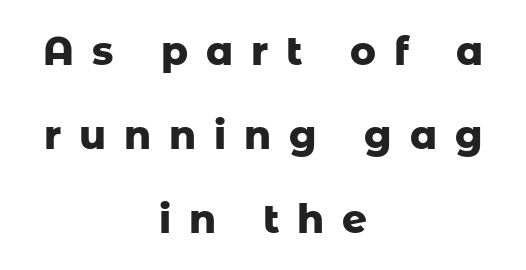
The image shows 39 px heavy sans-serif type, upright; set centered, loose line spacing (2.15x), unusually wide letter spacing (+0.46 em), not underlined; low stroke contrast and a medium x-height.
